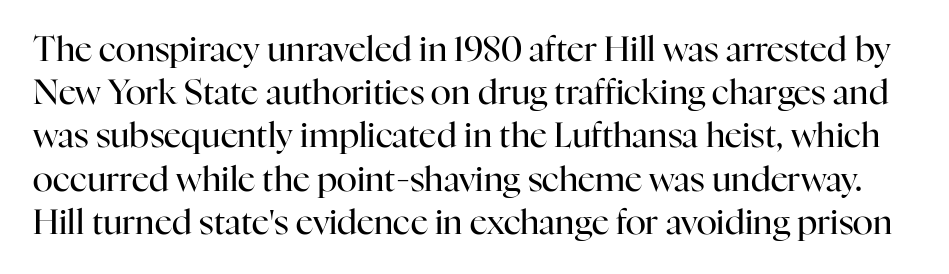
The image shows 34 px regular-weight serif type, upright; set normal line spacing (1.27x), normal letter spacing, not underlined; high stroke contrast and a medium x-height.
